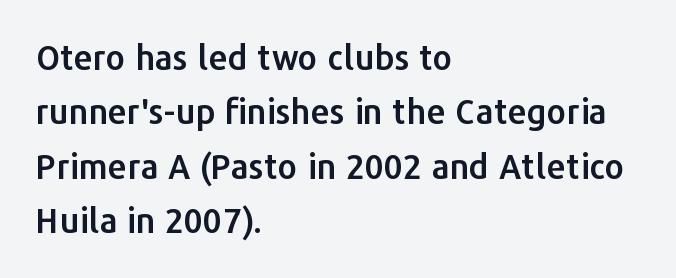
Q: Is the text italic (slanted)? A: No, it is upright.
Q: Is the typeface a serif or a sans-serif typeface? A: Sans-serif.
Q: Is the text underlined? A: No.
Q: How is the paragraph aligned? A: Left-aligned.
Q: Is the spacing between letters normal or unusually wide? A: Normal.
Q: Is the spacing between lines tight, normal or loose? A: Normal.
Q: Width (condensed, normal, or wide)? A: Normal.
Q: Stroke contrast? A: Low.
Q: x-height? A: Medium.
Q: Monospaced? A: No.
